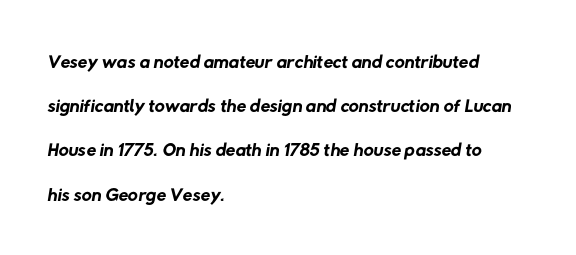
Q: Is the text bold? A: No.
Q: Is the typeface a serif or a sans-serif typeface? A: Sans-serif.
Q: Is the text underlined? A: No.
Q: How is the paragraph aligned? A: Left-aligned.
Q: Is the spacing between letters normal or unusually wide? A: Normal.
Q: Is the spacing between lines tight, normal or loose? A: Normal.
Q: Width (condensed, normal, or wide)? A: Normal.
Q: Stroke contrast? A: Low.
Q: x-height? A: Medium.
Q: Monospaced? A: No.
